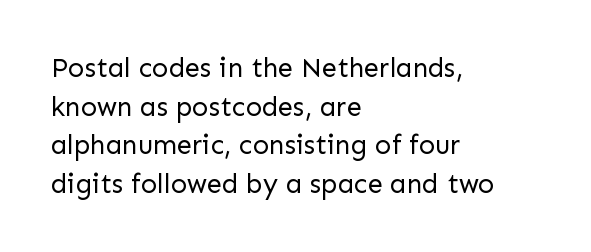
{"italic": "no", "bold": "no", "underline": "no", "align": "left", "line_spacing": "normal", "line_spacing_ratio": 1.43, "letter_spacing": "normal", "letter_spacing_em": 0.0, "glyph_px": 27}
